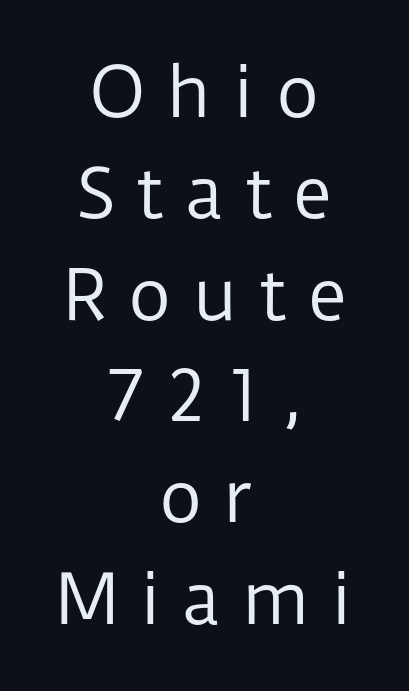
Is there much room between lines? A standard amount, neither cramped nor airy. These lines are rendered in a variable-pitch font. Weight: regular or lighter. The rag falls on both sides of this text block equally. The face used here is rendered with a markedly widened letterfit. Look at the bottom of the vertical strokes: they stop flat, with no serifs.
